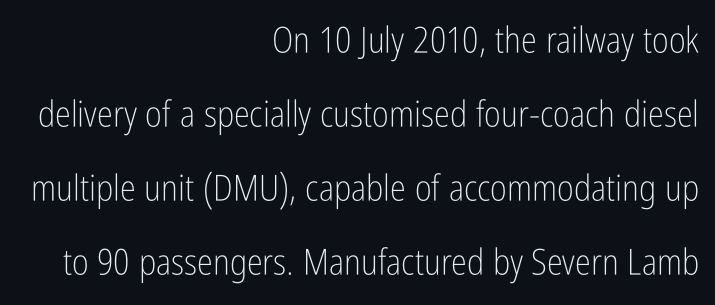
{"serif": "no", "italic": "no", "bold": "no", "weight": "light", "width": "condensed", "stroke_contrast": "low", "x_height": "medium", "monospaced": "no", "underline": "no", "align": "right", "line_spacing": "loose", "line_spacing_ratio": 2.06, "letter_spacing": "normal", "letter_spacing_em": 0.0, "glyph_px": 36}
